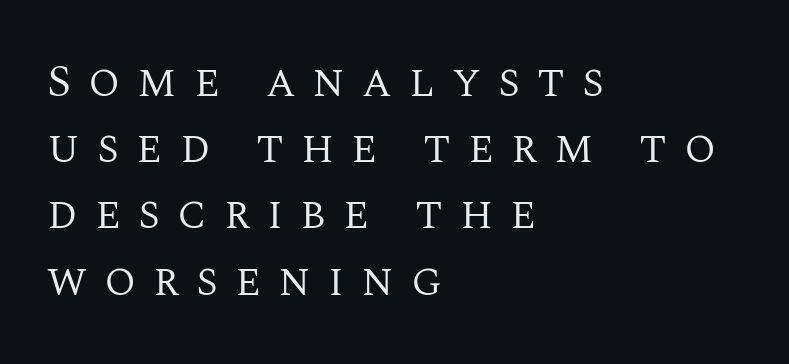
The image shows 46 px regular-weight serif type, upright; set left-aligned, normal line spacing (1.44x), unusually wide letter spacing (+0.37 em), not underlined; medium stroke contrast and a large x-height.
